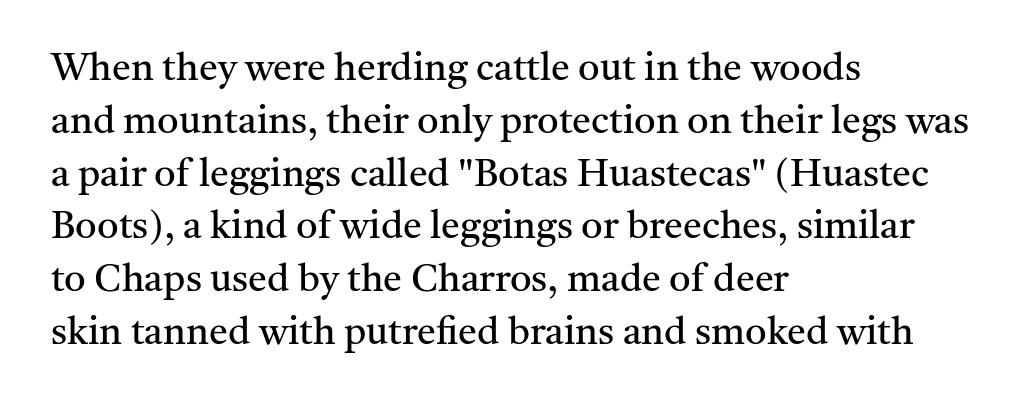
{"serif": "yes", "italic": "no", "bold": "no", "weight": "regular", "width": "normal", "stroke_contrast": "medium", "x_height": "medium", "monospaced": "no", "underline": "no", "align": "left", "line_spacing": "normal", "line_spacing_ratio": 1.39, "letter_spacing": "normal", "letter_spacing_em": 0.0, "glyph_px": 38}
